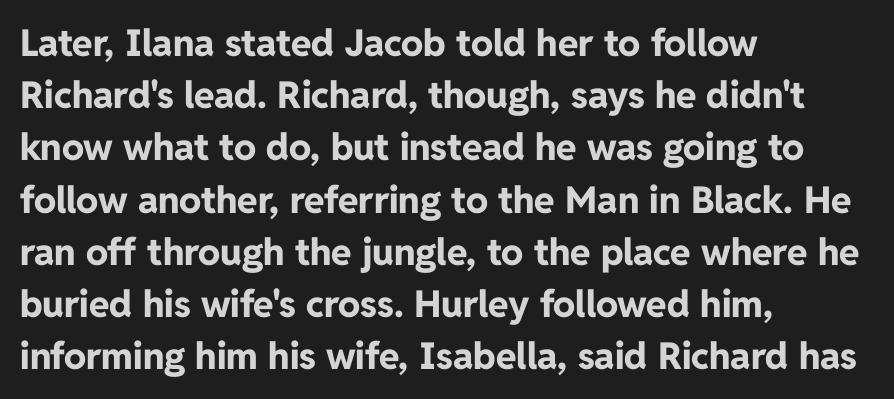
The font is running at its bold setting. The type is set solid horizontally, with unmodified tracking. It's the straight-up-and-down kind of type. Normally led — the rows are evenly, conventionally spaced. Type without underlining.
